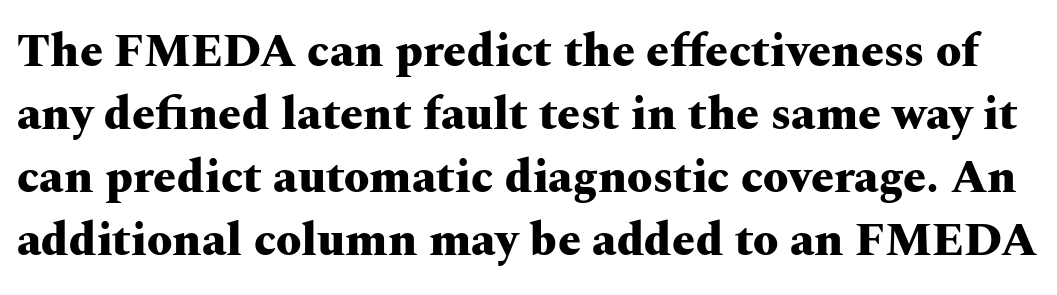
The image shows 46 px heavy, wide serif type, upright; set normal line spacing (1.37x), normal letter spacing, not underlined; medium stroke contrast and a medium x-height.
